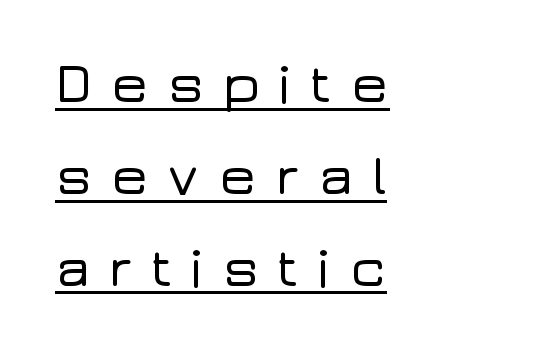
The image shows 57 px wide sans-serif type, upright; set left-aligned, normal line spacing (1.61x), unusually wide letter spacing (+0.31 em), underlined; low stroke contrast and a medium x-height.
